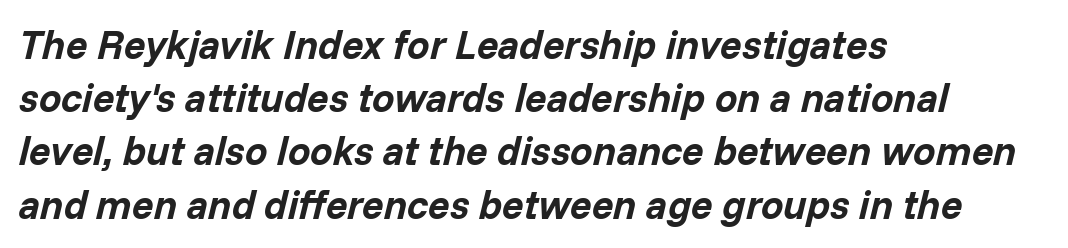
The lines are quadded left. Words float on clear page, feet unadorned. These words are printed bold, with thick strokes throughout. Varying glyph widths throughout — classic text-font behaviour. Italic: yes, the glyphs are oblique. Observe the ordinary spacing: letters are neighbours, not strangers.
